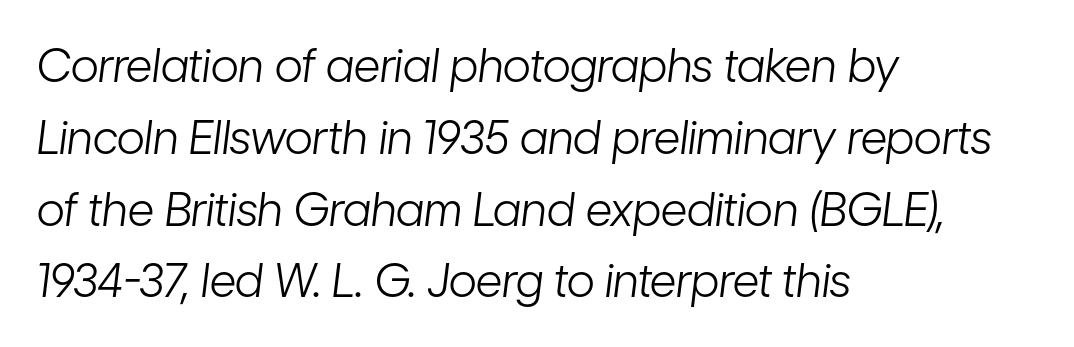
The foot of each line stays bare and open. The rows are spaced the way most documents space them. Students, note that the glyphs here touch the page at normal intervals. Is this a fixed-width face? No — the glyphs have proportional, varying widths.
